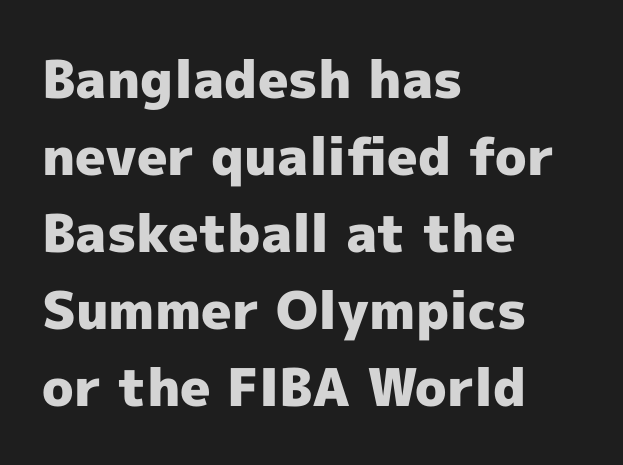
Q: Is the text bold? A: Yes.
Q: Is the text italic (slanted)? A: No, it is upright.
Q: Is the typeface a serif or a sans-serif typeface? A: Sans-serif.
Q: Is the text underlined? A: No.
Q: How is the paragraph aligned? A: Left-aligned.
Q: Is the spacing between letters normal or unusually wide? A: Normal.
Q: Is the spacing between lines tight, normal or loose? A: Normal.
Q: Width (condensed, normal, or wide)? A: Normal.
Q: x-height? A: Medium.
Q: Monospaced? A: No.
